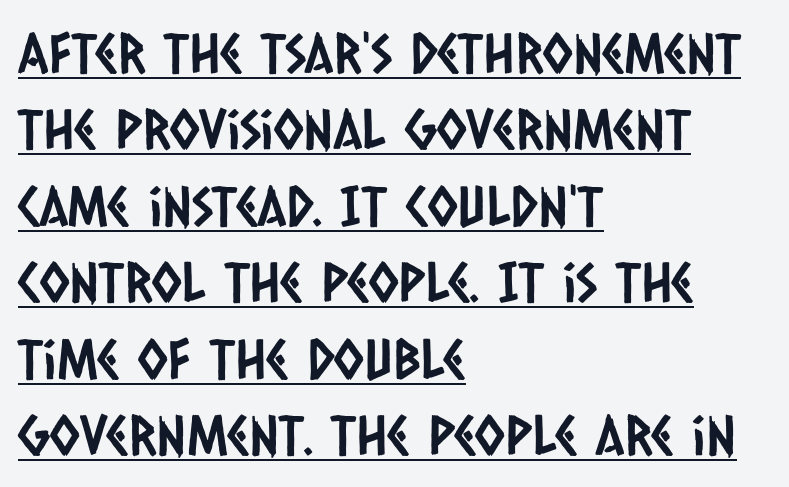
The image shows 55 px condensed sans-serif type; set left-aligned, normal line spacing (1.39x), normal letter spacing, underlined; low stroke contrast and a large x-height.
